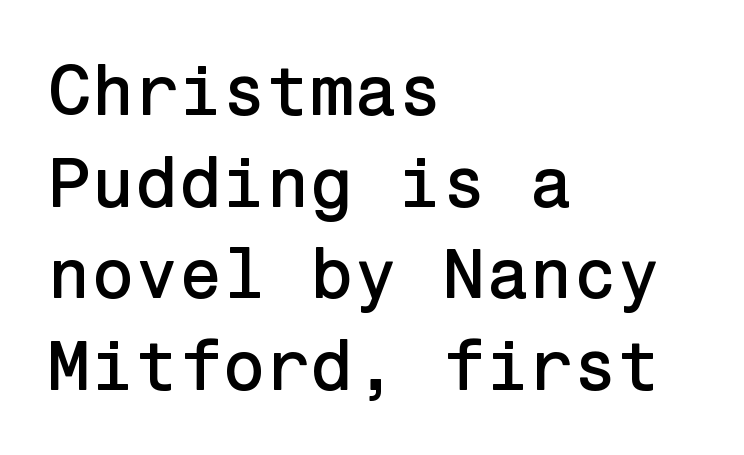
The image shows 71 px sans-serif type, upright; set left-aligned, normal line spacing (1.29x), normal letter spacing, not underlined; low stroke contrast and a medium x-height.
